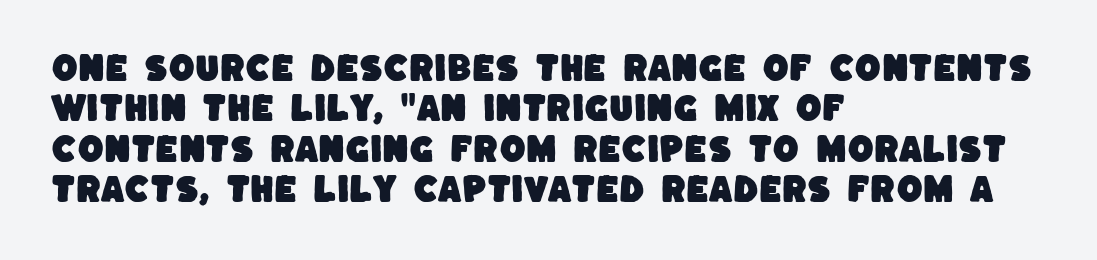
Q: Is the typeface a serif or a sans-serif typeface? A: Sans-serif.
Q: Is the text underlined? A: No.
Q: How is the paragraph aligned? A: Left-aligned.
Q: Is the spacing between letters normal or unusually wide? A: Normal.
Q: Is the spacing between lines tight, normal or loose? A: Normal.
Q: Width (condensed, normal, or wide)? A: Normal.
Q: Stroke contrast? A: Low.
Q: x-height? A: Large.
Q: Monospaced? A: No.
